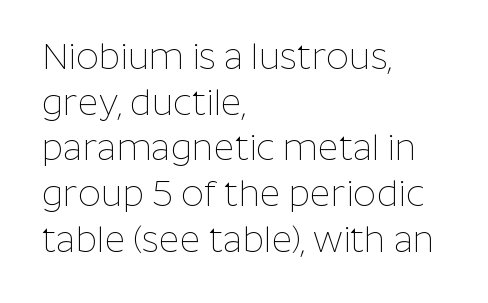
The image shows 36 px thin sans-serif type, upright; set left-aligned, normal line spacing (1.27x), normal letter spacing, not underlined; low stroke contrast and a medium x-height.
